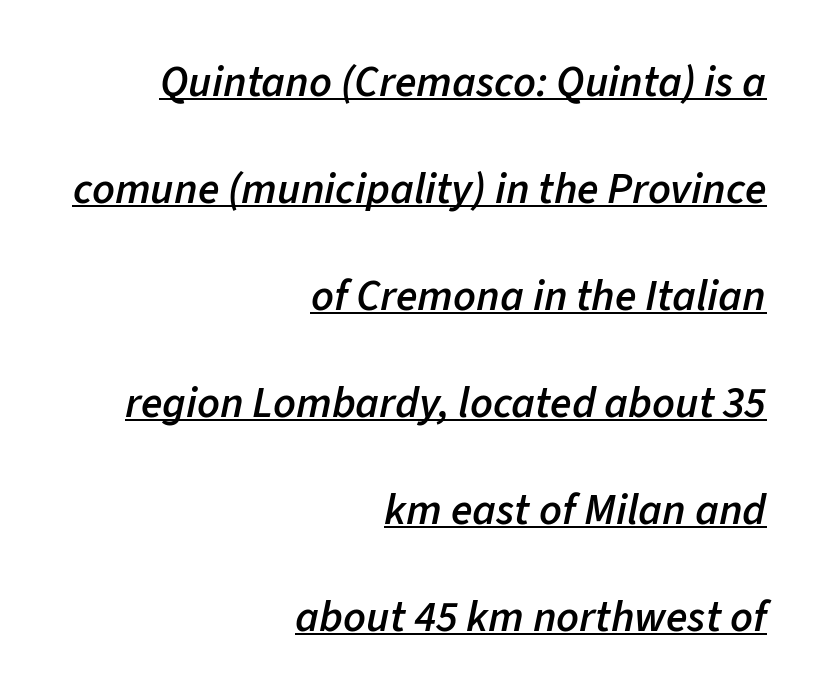
The image shows 44 px semibold type, italic (leaning right); set right-aligned, loose line spacing (2.43x), normal letter spacing, underlined; low stroke contrast and a medium x-height.
